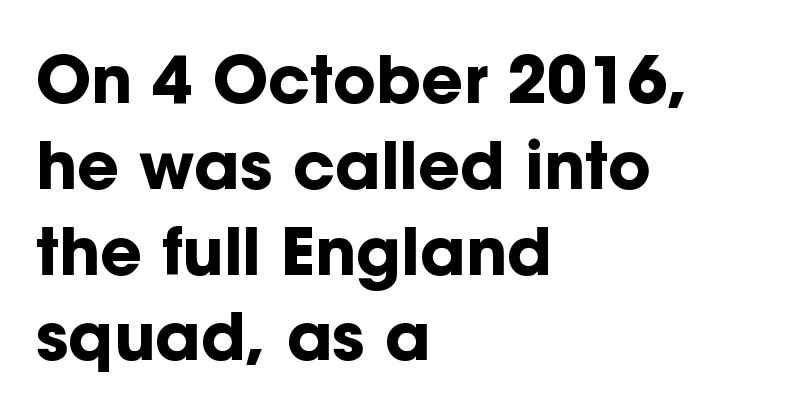
Nobody drew a line under any word here. Words appear dense and cohesive because spacing is normal. Regarding leading, the lines here are spaced in the standard way. The rag falls on the right side of this text block.
